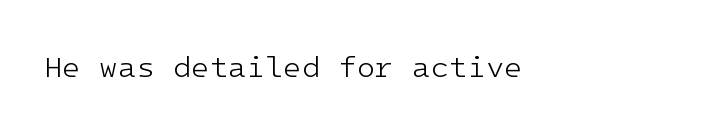
The image shows 30 px light sans-serif type, upright; set normal letter spacing, not underlined; low stroke contrast and a medium x-height.
